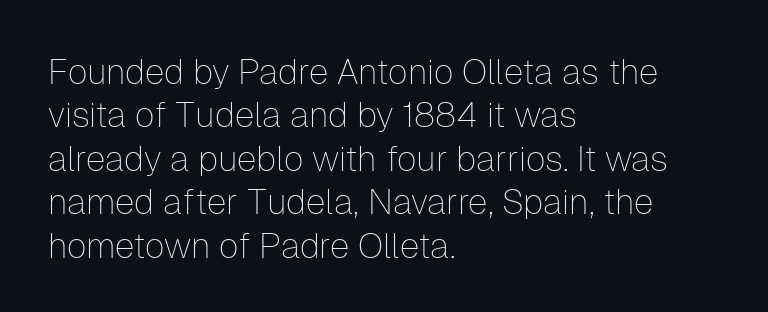
{"serif": "no", "italic": "no", "bold": "no", "weight": "thin", "width": "normal", "stroke_contrast": "low", "x_height": "medium", "monospaced": "no", "underline": "no", "align": "left", "line_spacing_ratio": 1.24, "letter_spacing": "normal", "letter_spacing_em": 0.0, "glyph_px": 35}
